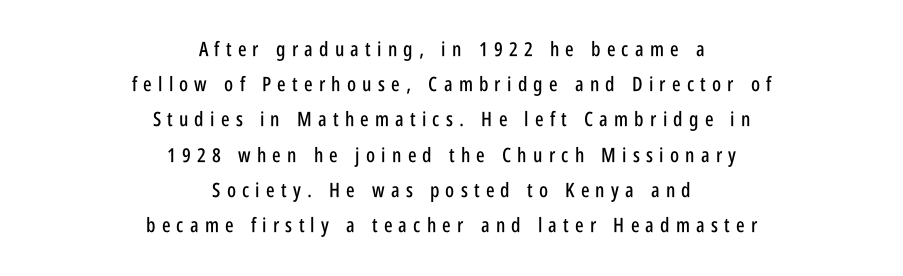
Letter spacing: wide. Tall strokes in this sample are plumb rather than angled. The gap between lines stays unmarked. A student would call this center alignment; a typographer would say set centered.
